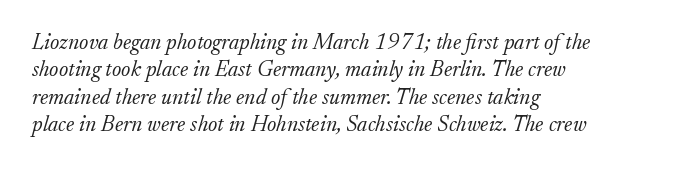
Leftover space on each line is placed entirely after the last word. What stands out about the letter spacing? Nothing — it is the standard amount. Designer's note — italics engaged. The foot of each line stays bare and open. A typesetter would call this leading conventional body-copy spacing. This is not heavy type; no bold has been used.
